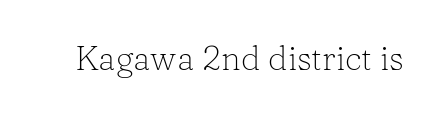
{"serif": "yes", "italic": "no", "bold": "no", "weight": "light", "width": "normal", "stroke_contrast": "low", "x_height": "medium", "monospaced": "no", "underline": "no", "letter_spacing": "normal", "letter_spacing_em": 0.0, "glyph_px": 34}
